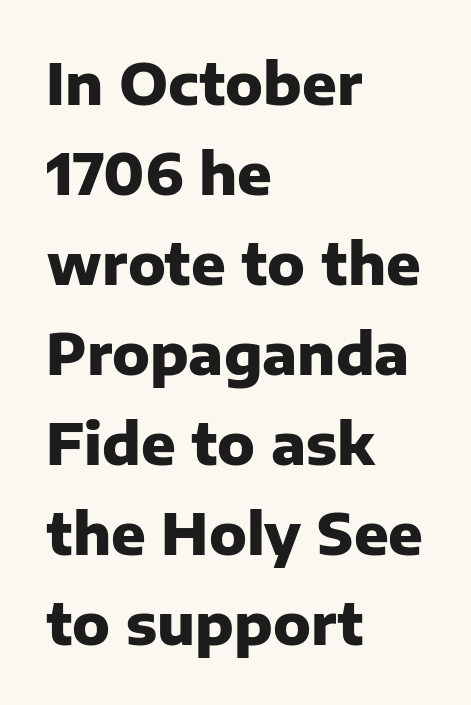
Q: Is the text bold? A: Yes.
Q: Is the text italic (slanted)? A: No, it is upright.
Q: Is the typeface a serif or a sans-serif typeface? A: Sans-serif.
Q: Is the text underlined? A: No.
Q: How is the paragraph aligned? A: Left-aligned.
Q: Is the spacing between letters normal or unusually wide? A: Normal.
Q: Is the spacing between lines tight, normal or loose? A: Normal.
Q: Width (condensed, normal, or wide)? A: Normal.
Q: Stroke contrast? A: Low.
Q: x-height? A: Medium.
Q: Monospaced? A: No.
